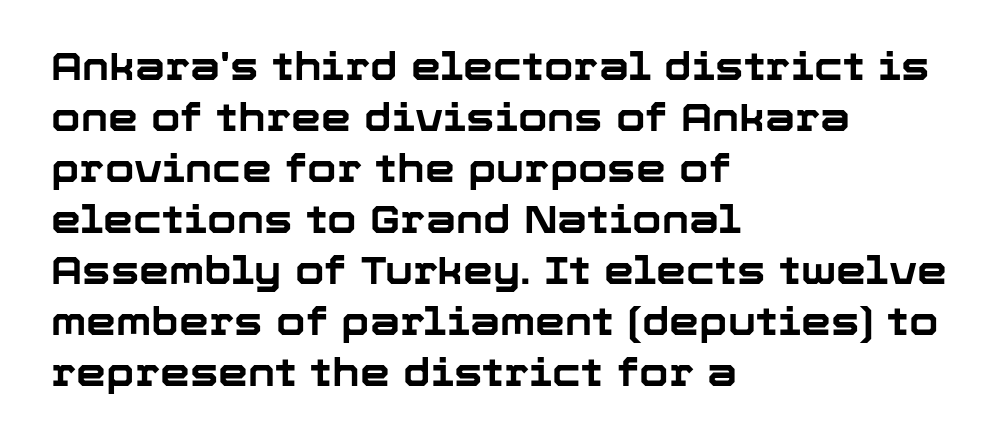
Q: Is the text bold? A: Yes.
Q: Is the text italic (slanted)? A: No, it is upright.
Q: Is the typeface a serif or a sans-serif typeface? A: Sans-serif.
Q: Is the text underlined? A: No.
Q: How is the paragraph aligned? A: Left-aligned.
Q: Is the spacing between letters normal or unusually wide? A: Normal.
Q: Is the spacing between lines tight, normal or loose? A: Normal.
Q: Width (condensed, normal, or wide)? A: Normal.
Q: Stroke contrast? A: Low.
Q: x-height? A: Medium.
Q: Monospaced? A: No.
